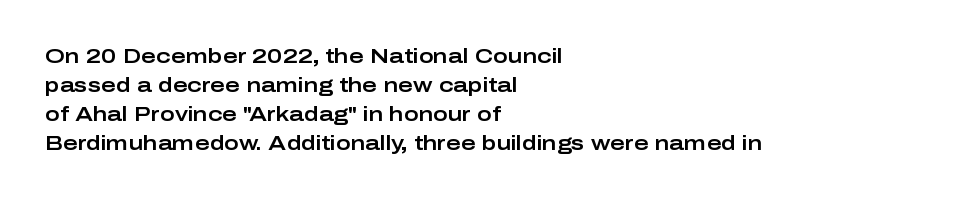
The image shows 20 px text type, upright; set left-aligned, normal line spacing (1.45x), normal letter spacing, not underlined.
